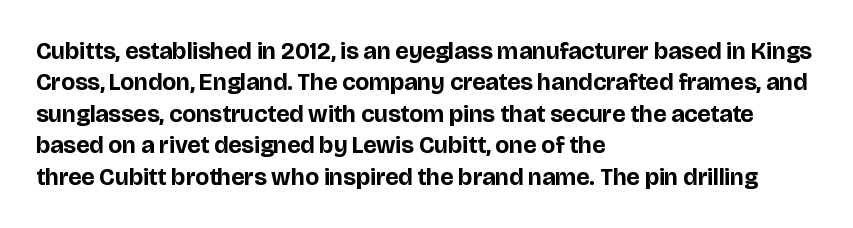
Caption: standard tracking, unaltered. In CSS terms this would be text-align: left. Unlike italic type, these characters show no tilt at all. A dark, heavy texture on the line: the type is bold.
